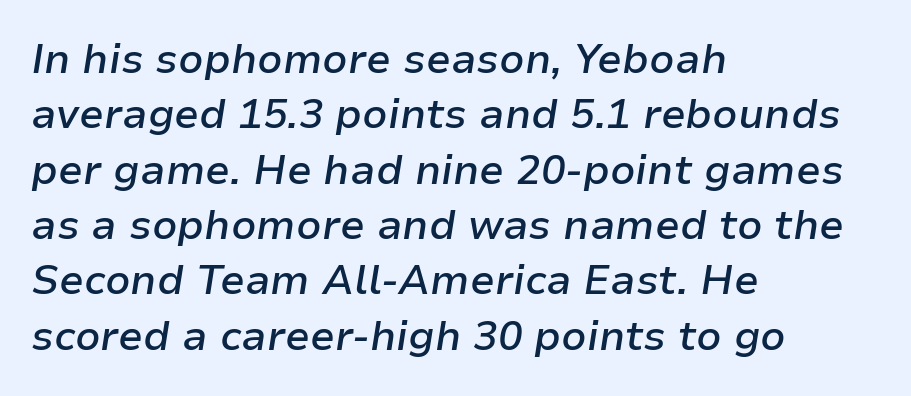
The image shows 41 px semibold type, italic (leaning right); set left-aligned, normal line spacing (1.35x), normal letter spacing, not underlined; low stroke contrast and a medium x-height.
